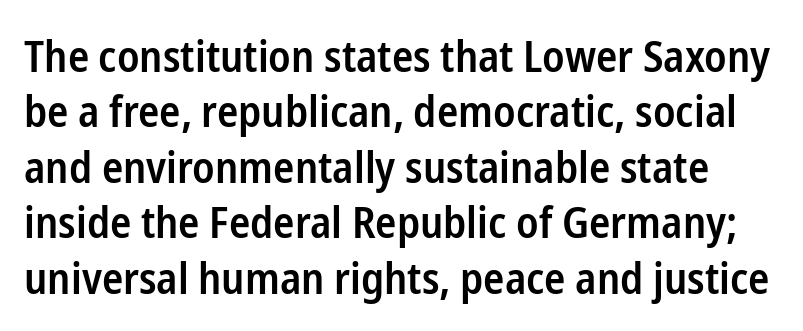
If you drew a line through each stem, it would be perfectly vertical. Type without underlining. To sum up the face: it is a sans, with no serifs. What's the leading like? Ordinary, nothing unusual.
